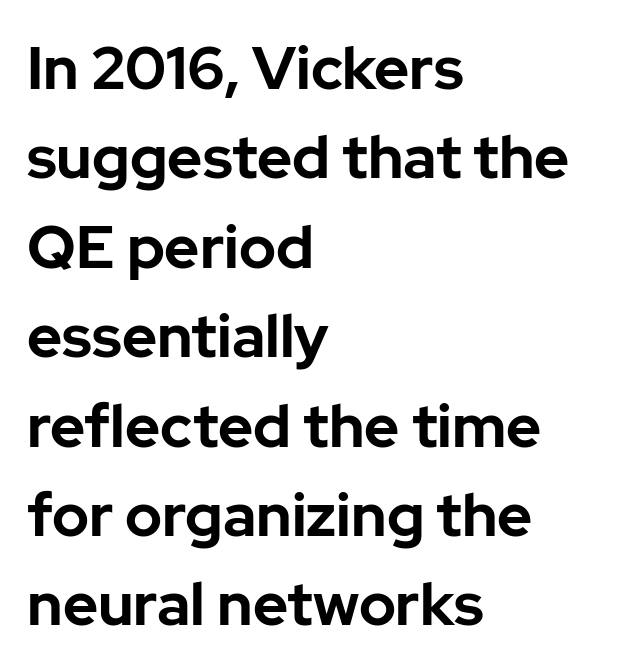
The image shows 60 px bold sans-serif type, upright; set left-aligned, normal line spacing (1.49x), normal letter spacing, not underlined; low stroke contrast and a medium x-height.
